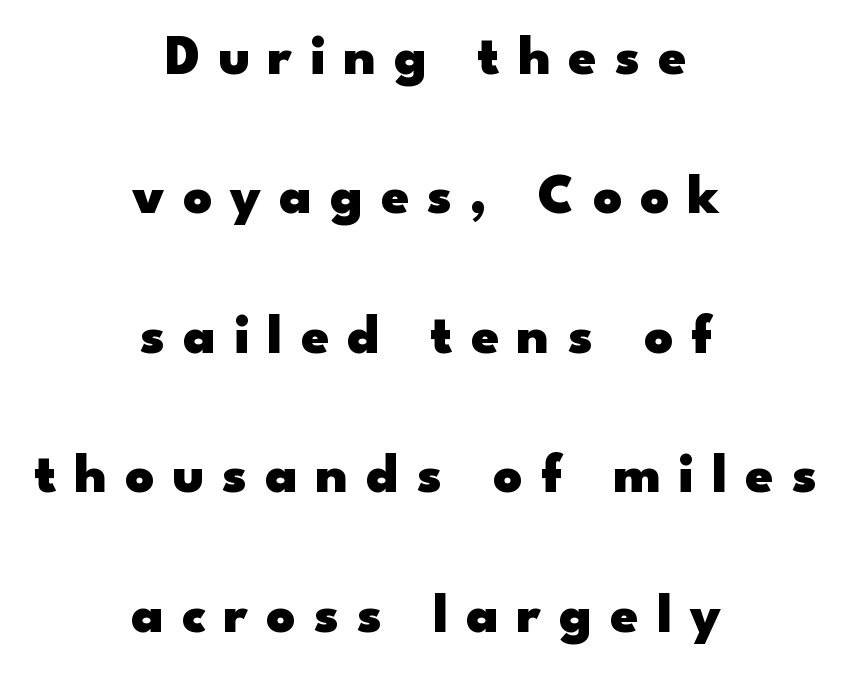
{"serif": "no", "italic": "no", "bold": "yes", "weight": "heavy", "width": "wide", "stroke_contrast": "low", "x_height": "small", "monospaced": "no", "underline": "no", "align": "center", "line_spacing": "loose", "line_spacing_ratio": 2.49, "letter_spacing": "wide", "letter_spacing_em": 0.32, "glyph_px": 56}
